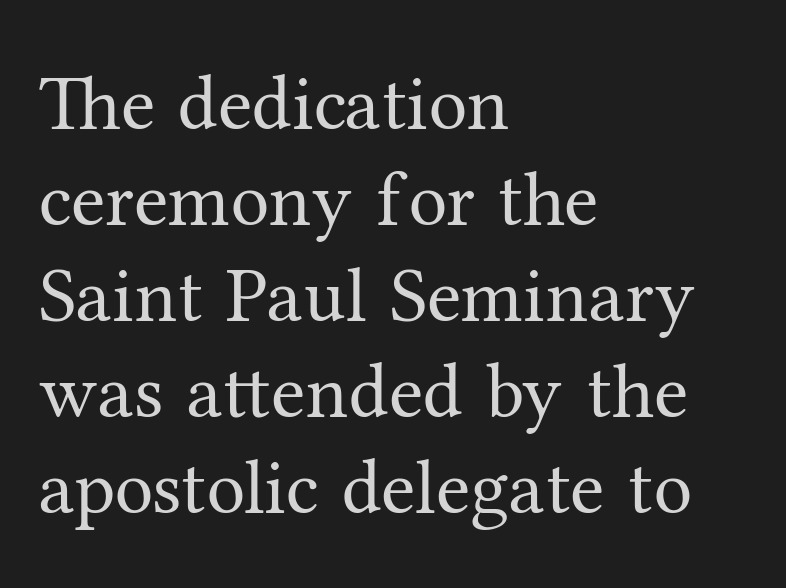
{"serif": "yes", "italic": "no", "bold": "no", "weight": "regular", "width": "normal", "stroke_contrast": "medium", "x_height": "medium", "monospaced": "no", "underline": "no", "align": "left", "line_spacing_ratio": 1.23, "letter_spacing": "normal", "letter_spacing_em": 0.0, "glyph_px": 78}
